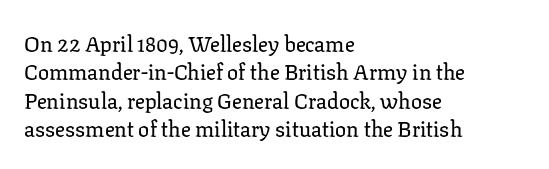
Q: Is the text italic (slanted)? A: No, it is upright.
Q: Is the text underlined? A: No.
Q: How is the paragraph aligned? A: Left-aligned.
Q: Is the spacing between letters normal or unusually wide? A: Normal.
Q: Is the spacing between lines tight, normal or loose? A: Normal.
